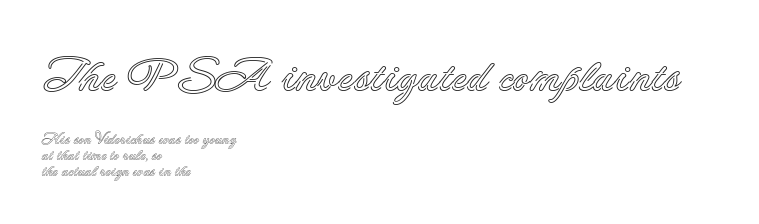
{"width": "normal", "x_height": "small", "monospaced": "no", "underline": "no", "align": "left", "line_spacing": "tight", "line_spacing_ratio": 1.07, "letter_spacing": "normal", "letter_spacing_em": 0.0, "larger_block": "first", "size_ratio": 3.07, "glyph_px": 46}
